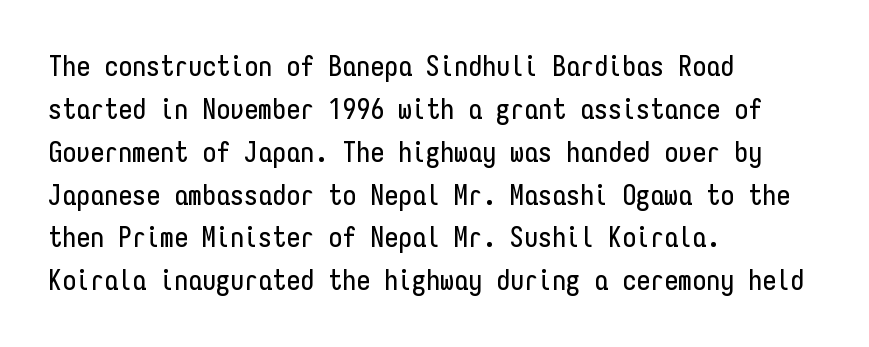
{"serif": "no", "italic": "no", "width": "condensed", "stroke_contrast": "low", "x_height": "medium", "monospaced": "yes", "underline": "no", "align": "left", "line_spacing": "normal", "line_spacing_ratio": 1.53, "letter_spacing": "normal", "letter_spacing_em": 0.0, "glyph_px": 28}
